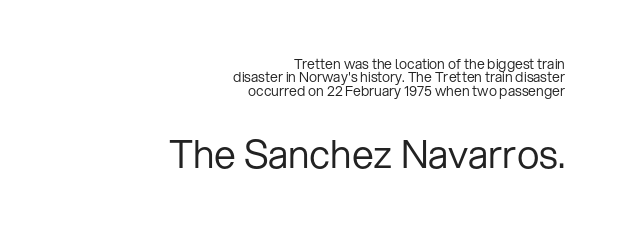
Q: Is the text bold? A: No.
Q: Is the text italic (slanted)? A: No, it is upright.
Q: Is the typeface a serif or a sans-serif typeface? A: Sans-serif.
Q: Is the text underlined? A: No.
Q: How is the paragraph aligned? A: Right-aligned.
Q: Is the spacing between letters normal or unusually wide? A: Normal.
Q: Is the spacing between lines tight, normal or loose? A: Tight.
Q: Which block of text is set in a larger size, the first (top) or the second (bottom)? A: The second (bottom) one.
Q: Width (condensed, normal, or wide)? A: Normal.
Q: Stroke contrast? A: Low.
Q: x-height? A: Medium.
Q: Monospaced? A: No.
